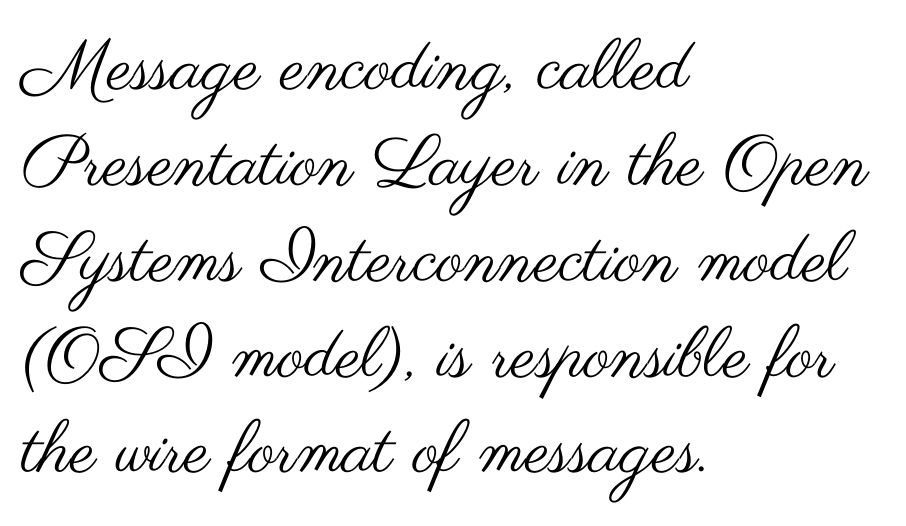
The image shows 71 px regular-weight, wide sans-serif type; set left-aligned, normal line spacing (1.35x), normal letter spacing, not underlined; medium stroke contrast and a small x-height.
